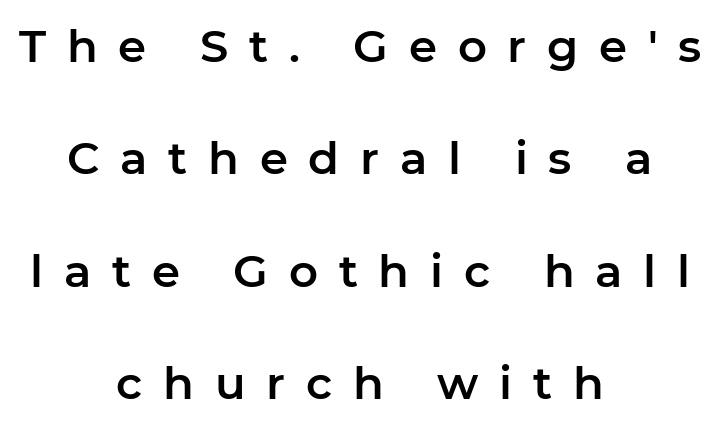
The image shows 45 px sans-serif type, upright; set centered, loose line spacing (2.5x), unusually wide letter spacing (+0.46 em), not underlined; low stroke contrast and a medium x-height.
